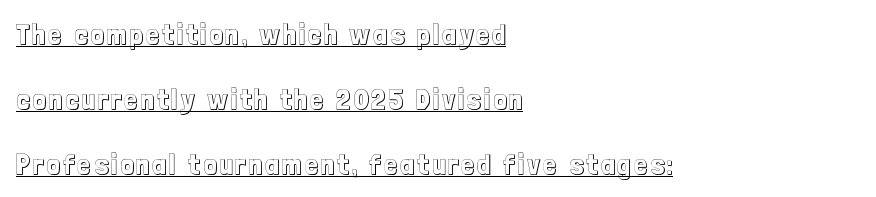
Q: Is the text italic (slanted)? A: No, it is upright.
Q: Is the text underlined? A: Yes.
Q: How is the paragraph aligned? A: Left-aligned.
Q: Is the spacing between lines tight, normal or loose? A: Loose.
Q: Width (condensed, normal, or wide)? A: Condensed.
Q: x-height? A: Medium.
Q: Monospaced? A: No.
